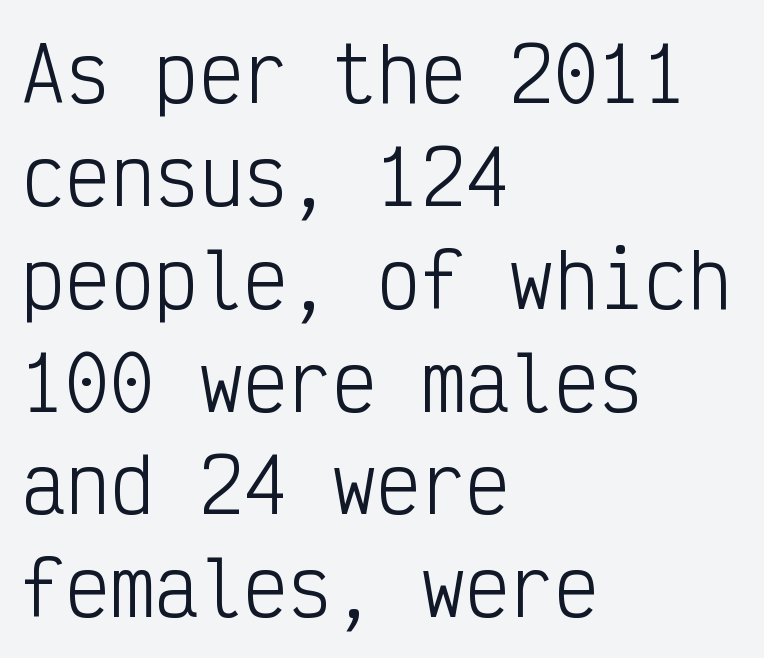
The image shows 74 px light, condensed sans-serif type, upright, monospaced; set left-aligned, normal line spacing (1.39x), normal letter spacing, not underlined; low stroke contrast and a medium x-height.
